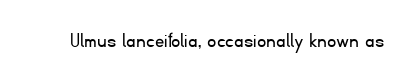
The image shows 23 px text type, upright; set normal letter spacing, not underlined.
